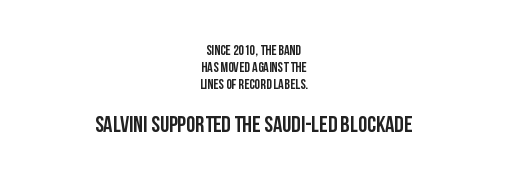
A typesetter would mark this as roman, not italic. The passage shown begins with its smaller block and ends with its larger one. Check the space under the baseline: it is left empty. The tracking reads as untouched default to a designer's eye. Centered paragraph, ragged on both sides.
